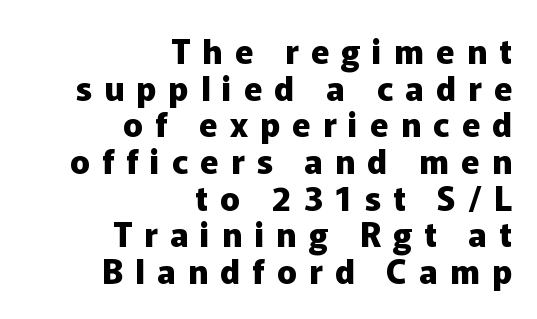
The block of text is dense from top to bottom, with scant space between rows. These lines are rendered in a variable-pitch font. No word sits above an underline. Classification — sans serif. These lines were composed using upright roman letters.
